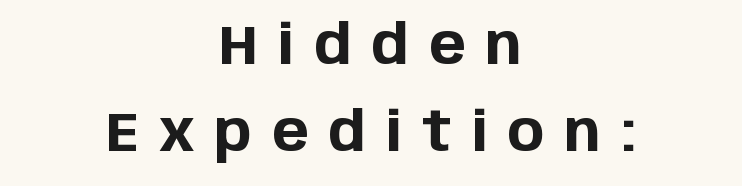
The image shows 55 px bold sans-serif type, upright; set centered, normal line spacing (1.59x), unusually wide letter spacing (+0.37 em), not underlined; low stroke contrast and a large x-height.
